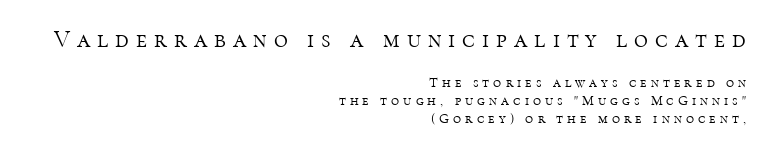
Caption: expanded tracking, letters set apart. If you drew a line through each stem, it would be perfectly vertical. The foot of each line stays bare and open. Horizontally, the lines are justified to the trailing edge only. Think standard paragraph weight, or any step lighter than that. The initial chunk of copy outweighs the following chunk in type size.
